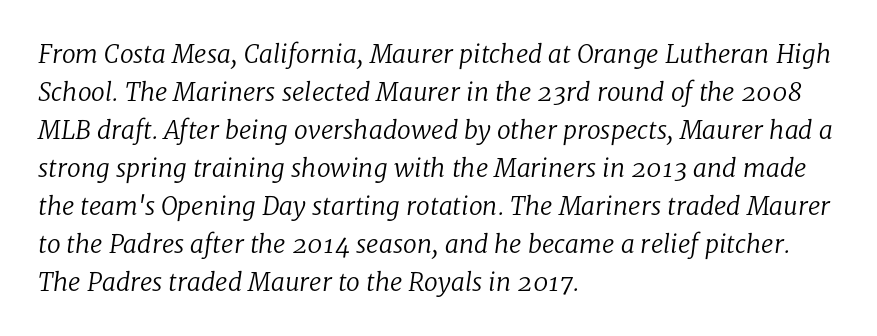
Q: Is the text bold? A: No.
Q: Is the text italic (slanted)? A: Yes, it leans right by about 8 degrees.
Q: Is the text underlined? A: No.
Q: How is the paragraph aligned? A: Left-aligned.
Q: Is the spacing between letters normal or unusually wide? A: Normal.
Q: Is the spacing between lines tight, normal or loose? A: Normal.
